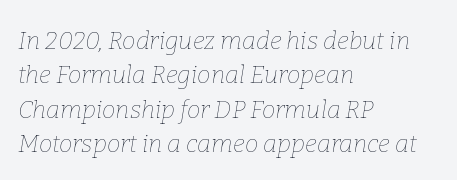
Quick note: italic. This block has exactly the height ordinary leading produces. A clean baseline with only descenders dipping below it. Weight: in the light-to-regular range. Here the glyphs are tracked normally, forming tight word shapes. Horizontally, the lines are justified to the leading edge only.
